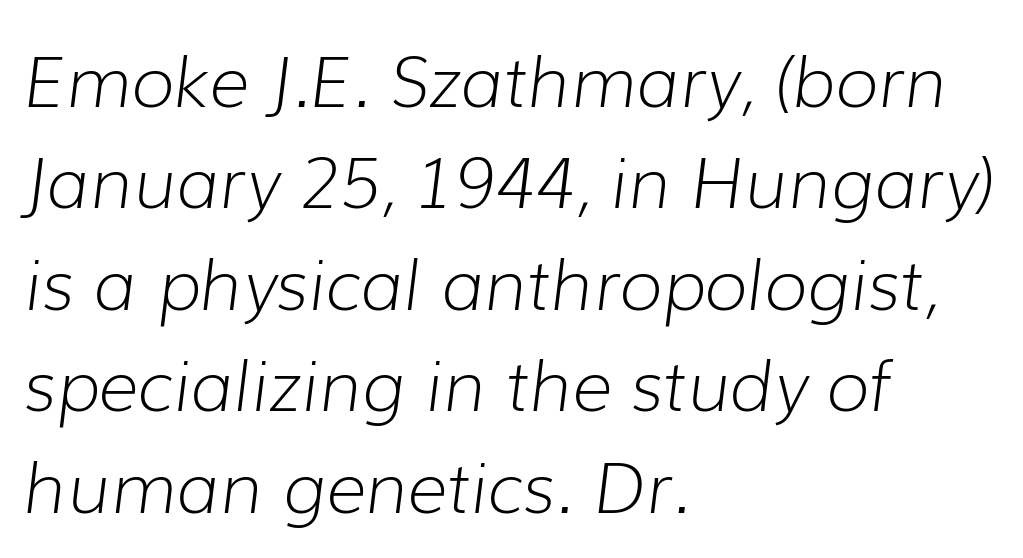
Q: Is the text bold? A: No.
Q: Is the text italic (slanted)? A: Yes, it leans right by about 7 degrees.
Q: Is the text underlined? A: No.
Q: How is the paragraph aligned? A: Left-aligned.
Q: Is the spacing between letters normal or unusually wide? A: Normal.
Q: Is the spacing between lines tight, normal or loose? A: Normal.
Q: Width (condensed, normal, or wide)? A: Normal.
Q: Stroke contrast? A: Low.
Q: x-height? A: Medium.
Q: Monospaced? A: No.
